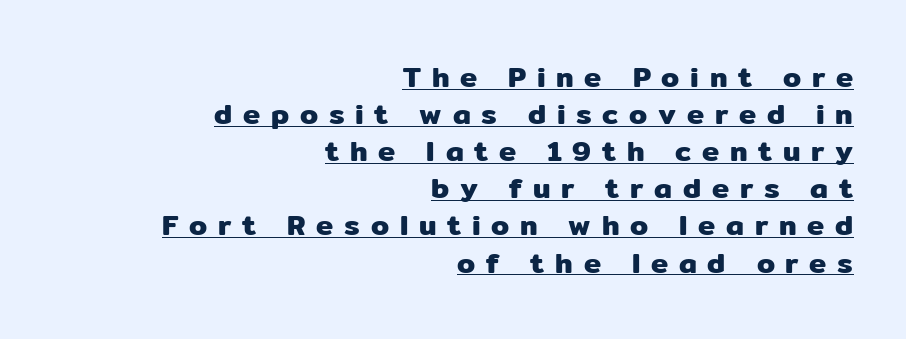
If you measured baseline to baseline, you'd find a middling distance. The compositor pushed each line to the right boundary. Every stem runs plumb, perpendicular to the baseline. A typesetter would label this face a sans. Compared with typical body copy, the letter spacing here is much looser.
